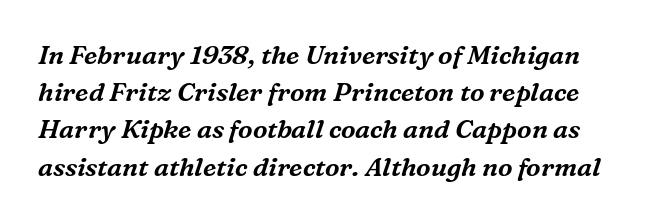
{"italic": "yes", "lean": "right", "slant_degrees": 16, "underline": "no", "line_spacing": "normal", "line_spacing_ratio": 1.43, "letter_spacing": "normal", "letter_spacing_em": 0.0, "glyph_px": 26}
